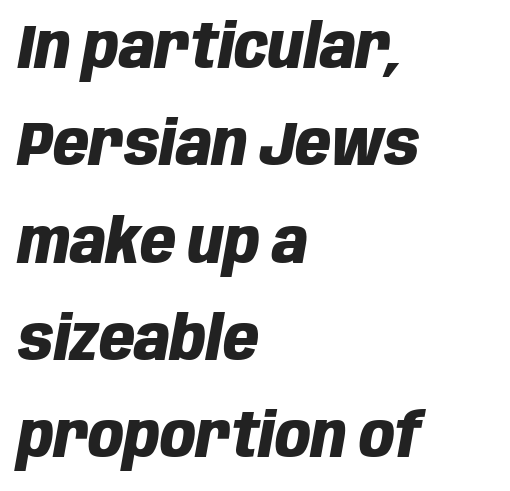
The image shows 62 px heavy, condensed type, italic (leaning right); set left-aligned, normal line spacing (1.57x), normal letter spacing, not underlined; low stroke contrast and a large x-height.
